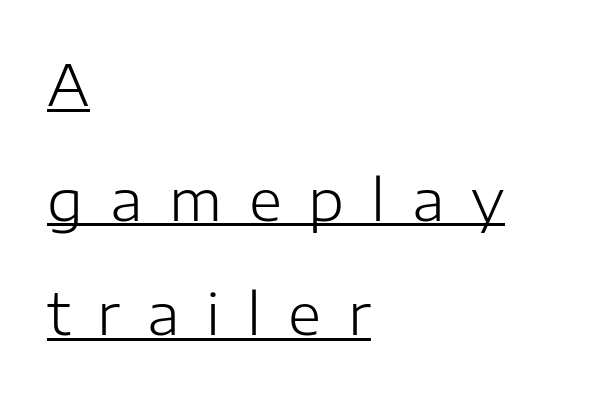
The letterforms stand isolated, each surrounded by extra space. These lines are rendered in a variable-pitch font. Whoever set this chose breathing room over compactness in the vertical rhythm. The compositor pushed each line to the left boundary. The typeface chosen for these lines omits serifs. Compared with a typical body face, this is equally light or lighter still.
